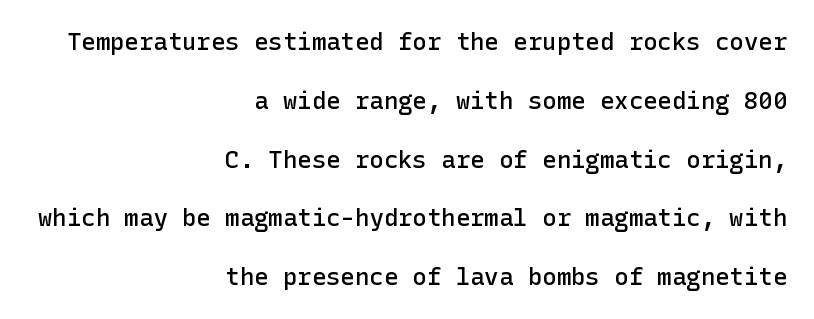
The glyphs are unaccompanied by any horizontal stroke below them. Between one letter and the next there's only the usual sliver of space. The designer dialed line spacing up above the default. Italic? Not at all — the glyphs are vertical. The font is running at a semibold setting, under full bold.
